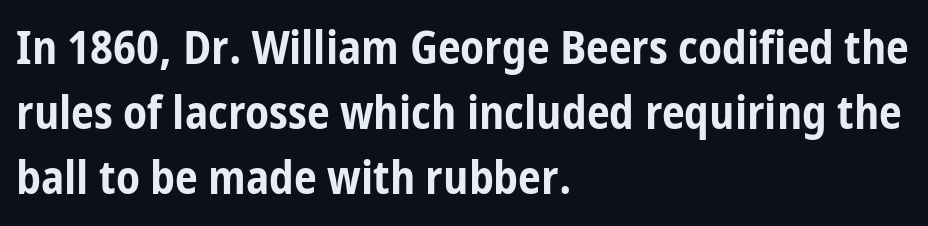
{"serif": "no", "italic": "no", "bold": "yes", "weight": "bold", "width": "condensed", "stroke_contrast": "low", "x_height": "medium", "monospaced": "no", "underline": "no", "align": "left", "line_spacing": "normal", "line_spacing_ratio": 1.41, "letter_spacing": "normal", "letter_spacing_em": 0.0, "glyph_px": 46}
